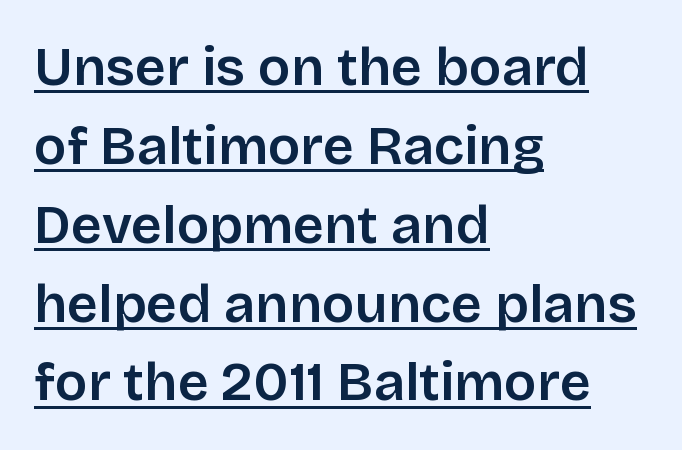
Q: Is the text bold? A: Semi-bold.
Q: Is the text italic (slanted)? A: No, it is upright.
Q: Is the typeface a serif or a sans-serif typeface? A: Sans-serif.
Q: Is the text underlined? A: Yes.
Q: How is the paragraph aligned? A: Left-aligned.
Q: Is the spacing between letters normal or unusually wide? A: Normal.
Q: Is the spacing between lines tight, normal or loose? A: Normal.
Q: Width (condensed, normal, or wide)? A: Normal.
Q: Stroke contrast? A: Low.
Q: x-height? A: Large.
Q: Monospaced? A: No.
